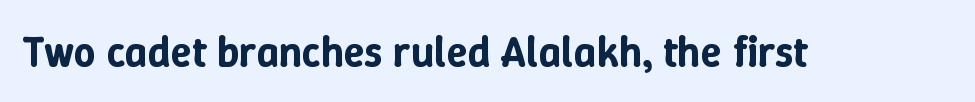
{"italic": "no", "width": "normal", "stroke_contrast": "low", "x_height": "medium", "monospaced": "no", "underline": "no", "letter_spacing": "normal", "letter_spacing_em": 0.0, "glyph_px": 43}
